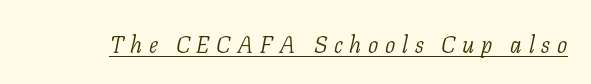
A continuous stroke trails under the words, as in a hyperlink. Letter spacing: wide. Nothing heavy about these letters — not bold at all. Looking at the ascenders, they clearly lean.
